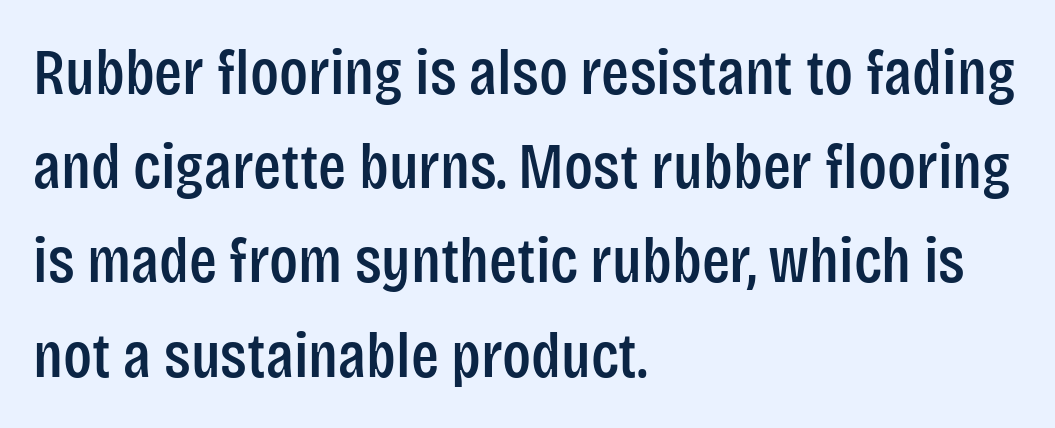
The image shows 65 px condensed sans-serif type, upright; set left-aligned, normal line spacing (1.45x), normal letter spacing, not underlined; low stroke contrast and a large x-height.
